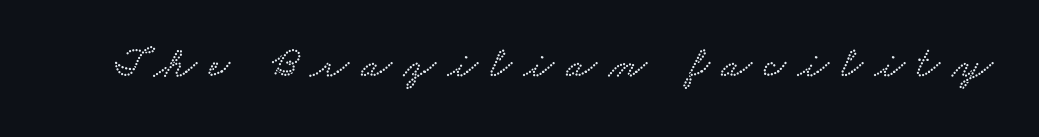
The image shows 44 px wide type; set unusually wide letter spacing (+0.28 em), not underlined; low stroke contrast and a small x-height.
